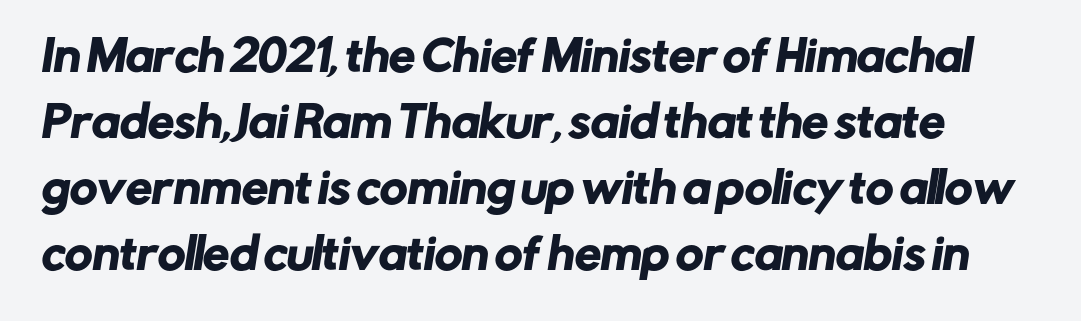
{"serif": "no", "width": "normal", "stroke_contrast": "low", "x_height": "medium", "monospaced": "no", "underline": "no", "line_spacing": "normal", "line_spacing_ratio": 1.57, "letter_spacing": "normal", "letter_spacing_em": 0.0, "glyph_px": 42}
